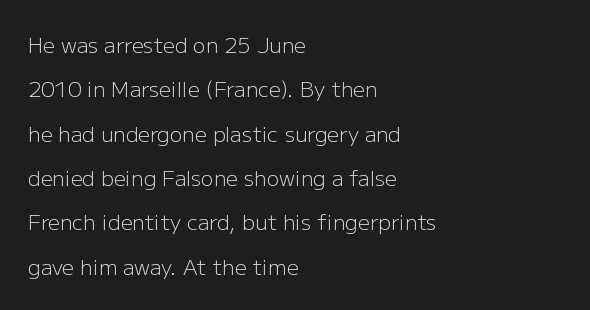
{"italic": "no", "bold": "no", "underline": "no", "align": "left", "line_spacing": "loose", "line_spacing_ratio": 2.11, "letter_spacing": "normal", "letter_spacing_em": 0.0, "glyph_px": 21}
